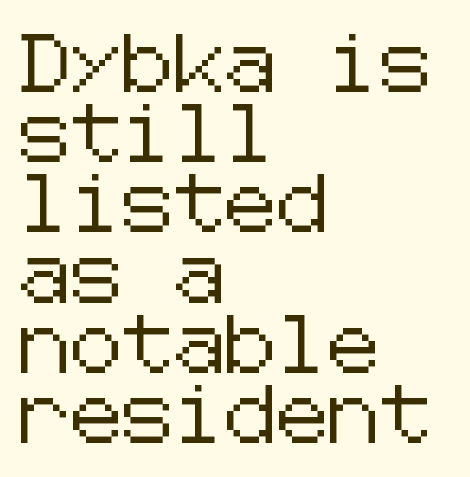
Check under the words: just untouched page. Note: no serifs on the glyphs. Spacing between characters is what you'd get straight out of the box. The paragraph has a hard left edge and a soft right edge.
